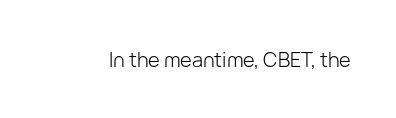
The image shows 20 px text type, upright; set normal letter spacing, not underlined.
